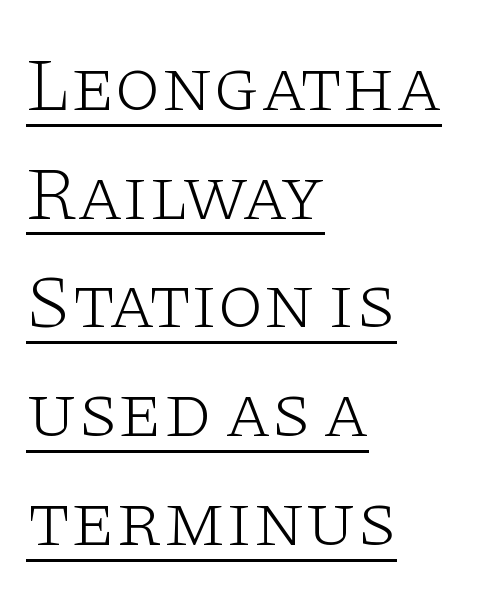
{"serif": "yes", "italic": "no", "bold": "no", "weight": "light", "width": "wide", "stroke_contrast": "low", "x_height": "large", "monospaced": "no", "underline": "yes", "align": "left", "line_spacing": "normal", "line_spacing_ratio": 1.45, "letter_spacing": "normal", "letter_spacing_em": 0.0, "glyph_px": 75}
